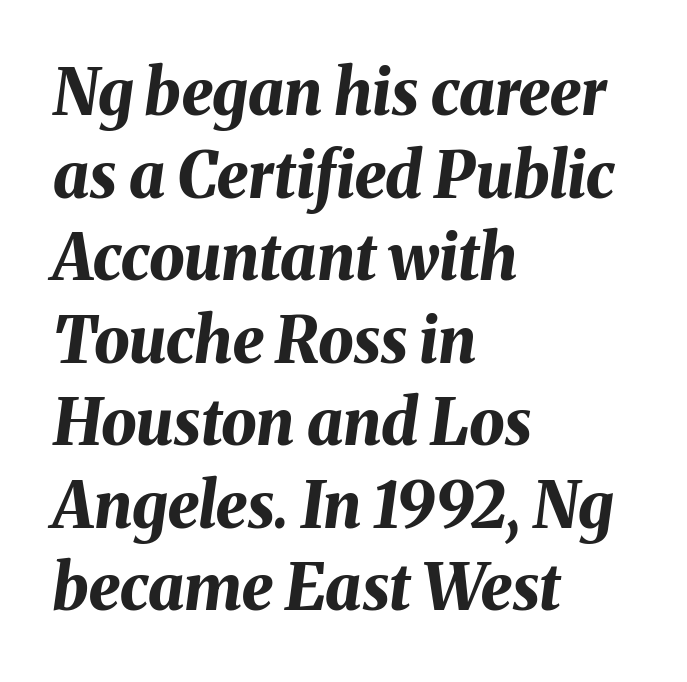
Q: Is the text bold? A: Yes.
Q: Is the text italic (slanted)? A: Yes, it leans right by about 8 degrees.
Q: Is the text underlined? A: No.
Q: How is the paragraph aligned? A: Left-aligned.
Q: Is the spacing between letters normal or unusually wide? A: Normal.
Q: Is the spacing between lines tight, normal or loose? A: Normal.
Q: Width (condensed, normal, or wide)? A: Normal.
Q: Stroke contrast? A: Medium.
Q: x-height? A: Medium.
Q: Monospaced? A: No.
